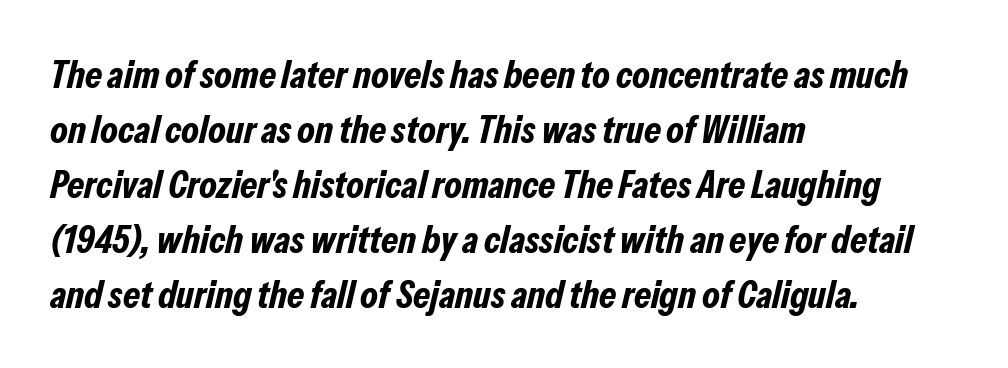
{"italic": "yes", "lean": "right", "slant_degrees": 13, "bold": "yes", "weight": "bold", "width": "condensed", "stroke_contrast": "low", "x_height": "medium", "monospaced": "no", "underline": "no", "align": "left", "line_spacing": "normal", "line_spacing_ratio": 1.41, "letter_spacing": "normal", "letter_spacing_em": 0.0, "glyph_px": 39}
